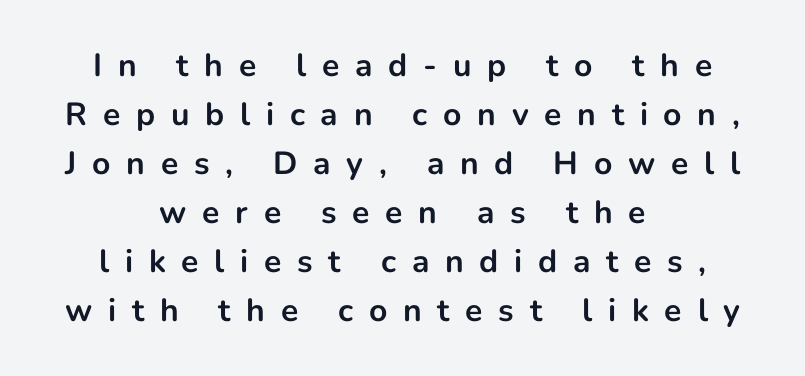
{"serif": "no", "italic": "no", "bold": "yes", "weight": "bold", "width": "normal", "stroke_contrast": "low", "x_height": "medium", "monospaced": "no", "underline": "no", "align": "center", "line_spacing": "normal", "line_spacing_ratio": 1.53, "letter_spacing": "wide", "letter_spacing_em": 0.49, "glyph_px": 32}
